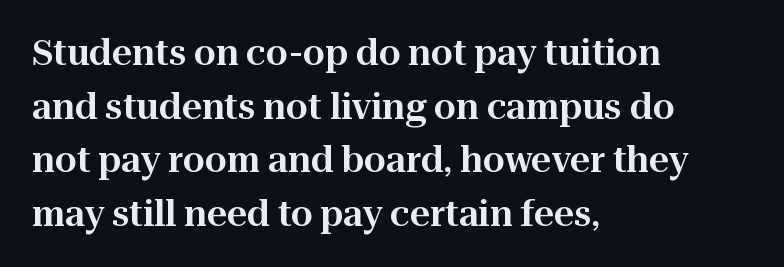
These lines keep a tight, regular rhythm from letter to letter. The letters advance in unequal steps, a hallmark of proportional type. Descenders are the only things crossing below the line. The lines sit at an ordinary, default distance from one another. The passage is arranged the way most books set body copy — flush left.
